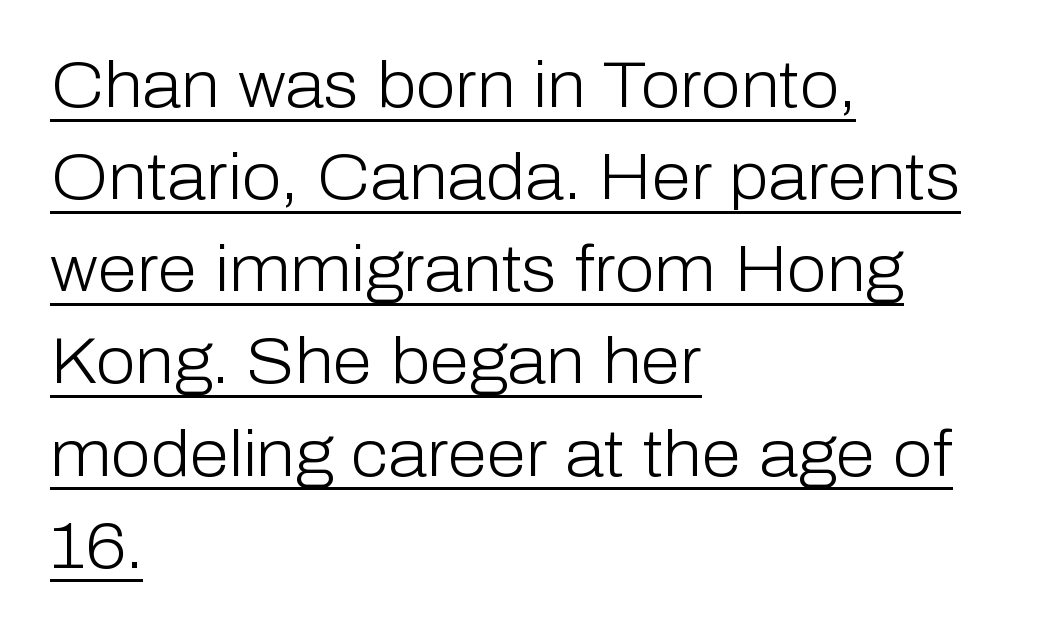
{"serif": "no", "italic": "no", "bold": "no", "weight": "light", "width": "normal", "stroke_contrast": "low", "x_height": "medium", "monospaced": "no", "underline": "yes", "align": "left", "line_spacing": "normal", "line_spacing_ratio": 1.44, "letter_spacing": "normal", "letter_spacing_em": 0.0, "glyph_px": 64}
